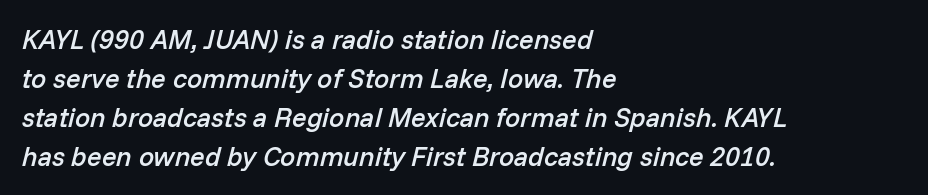
Q: Is the text bold? A: Semi-bold.
Q: Is the text italic (slanted)? A: Yes, it leans right by about 14 degrees.
Q: Is the text underlined? A: No.
Q: How is the paragraph aligned? A: Left-aligned.
Q: Is the spacing between letters normal or unusually wide? A: Normal.
Q: Is the spacing between lines tight, normal or loose? A: Normal.
